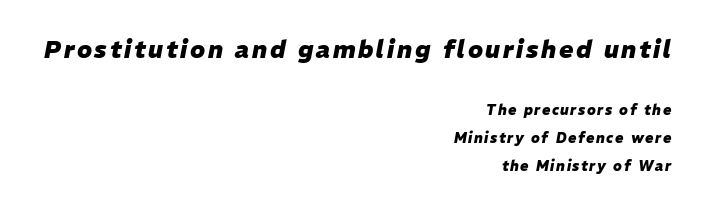
Whoever set this chose breathing room over compactness in the vertical rhythm. All the whitespace from short lines collects on the left. Yep, that's italic — everything's leaning. Each glyph is drawn with heavy, bold strokes.
